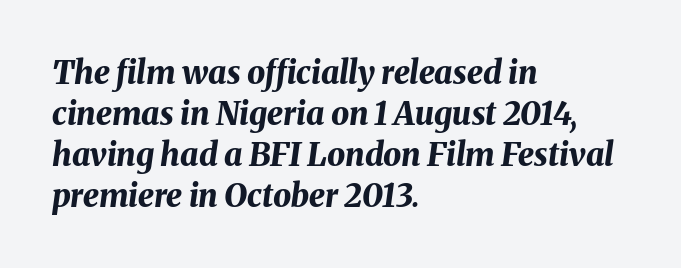
{"italic": "yes", "lean": "right", "slant_degrees": 8, "bold": "yes", "weight": "bold", "width": "normal", "stroke_contrast": "medium", "x_height": "medium", "monospaced": "no", "underline": "no", "align": "left", "line_spacing": "normal", "line_spacing_ratio": 1.28, "letter_spacing": "normal", "letter_spacing_em": 0.0, "glyph_px": 32}
